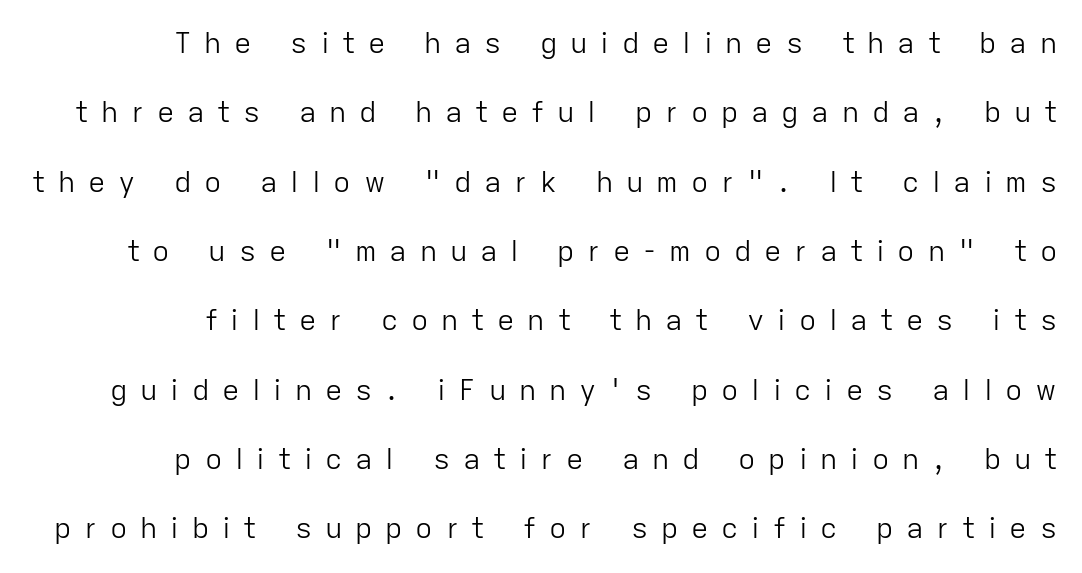
The image shows 29 px light sans-serif type, upright; set loose line spacing (2.39x), unusually wide letter spacing (+0.44 em), not underlined; low stroke contrast and a medium x-height.
